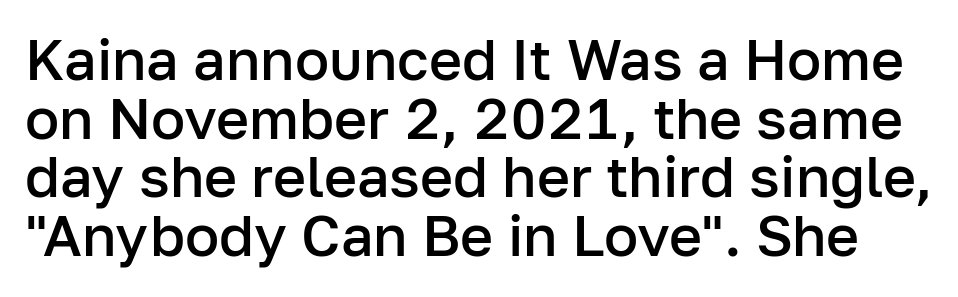
{"serif": "no", "italic": "no", "bold": "semi", "weight": "semibold", "width": "normal", "stroke_contrast": "low", "x_height": "medium", "monospaced": "no", "underline": "no", "line_spacing": "tight", "line_spacing_ratio": 1.03, "letter_spacing": "normal", "letter_spacing_em": 0.0, "glyph_px": 57}
